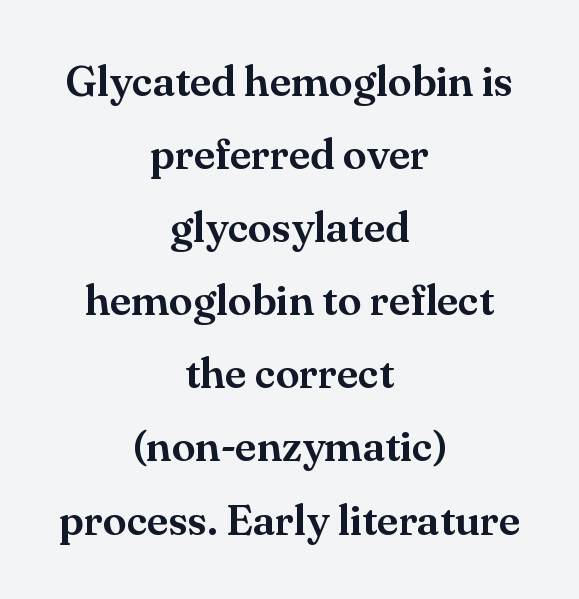
Q: Is the text italic (slanted)? A: No, it is upright.
Q: Is the typeface a serif or a sans-serif typeface? A: Serif.
Q: Is the text underlined? A: No.
Q: How is the paragraph aligned? A: Centered.
Q: Is the spacing between letters normal or unusually wide? A: Normal.
Q: Is the spacing between lines tight, normal or loose? A: Normal.
Q: Width (condensed, normal, or wide)? A: Normal.
Q: Stroke contrast? A: Medium.
Q: x-height? A: Small.
Q: Monospaced? A: No.
